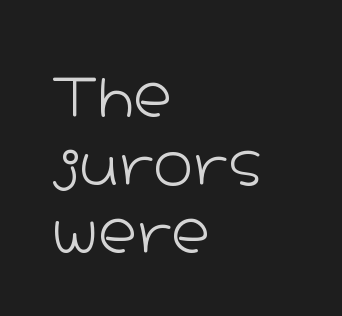
Q: Is the text bold? A: No.
Q: Is the text italic (slanted)? A: No, it is upright.
Q: Is the typeface a serif or a sans-serif typeface? A: Sans-serif.
Q: Is the text underlined? A: No.
Q: How is the paragraph aligned? A: Left-aligned.
Q: Is the spacing between letters normal or unusually wide? A: Normal.
Q: Is the spacing between lines tight, normal or loose? A: Normal.
Q: Width (condensed, normal, or wide)? A: Wide.
Q: Stroke contrast? A: Low.
Q: x-height? A: Medium.
Q: Monospaced? A: No.
